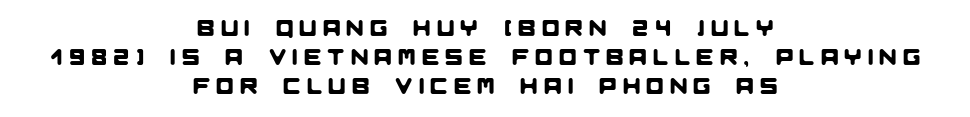
The image shows 23 px text type; set centered, normal line spacing (1.27x), unusually wide letter spacing (+0.27 em), not underlined.
